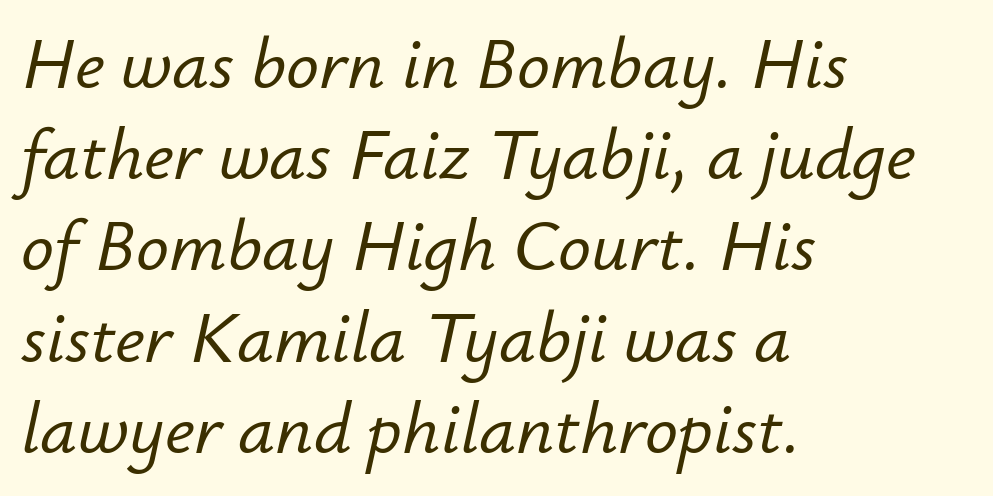
{"italic": "yes", "lean": "right", "slant_degrees": 12, "width": "normal", "stroke_contrast": "low", "x_height": "small", "monospaced": "no", "underline": "no", "align": "left", "line_spacing": "normal", "line_spacing_ratio": 1.25, "letter_spacing": "normal", "letter_spacing_em": 0.0, "glyph_px": 73}
